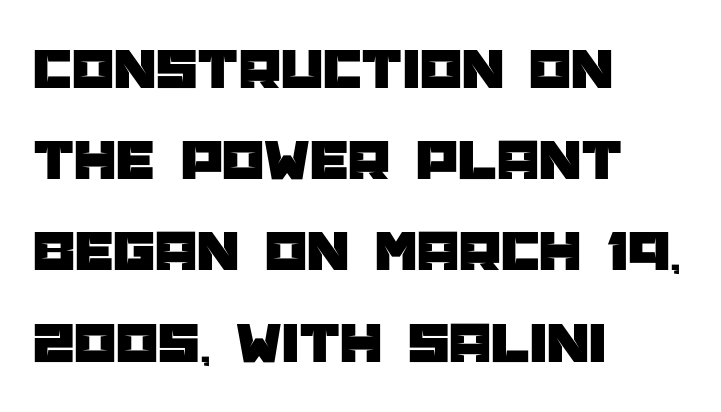
Q: Is the text italic (slanted)? A: No, it is upright.
Q: Is the typeface a serif or a sans-serif typeface? A: Sans-serif.
Q: Is the text underlined? A: No.
Q: How is the paragraph aligned? A: Left-aligned.
Q: Is the spacing between letters normal or unusually wide? A: Normal.
Q: Is the spacing between lines tight, normal or loose? A: Normal.
Q: Width (condensed, normal, or wide)? A: Normal.
Q: Stroke contrast? A: Low.
Q: x-height? A: Large.
Q: Monospaced? A: No.
